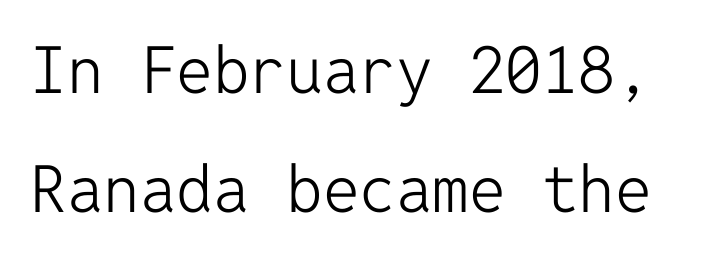
Q: Is the text bold? A: No.
Q: Is the text italic (slanted)? A: No, it is upright.
Q: Is the typeface a serif or a sans-serif typeface? A: Sans-serif.
Q: Is the text underlined? A: No.
Q: Is the spacing between letters normal or unusually wide? A: Normal.
Q: Width (condensed, normal, or wide)? A: Normal.
Q: Stroke contrast? A: Low.
Q: x-height? A: Medium.
Q: Monospaced? A: Yes.
